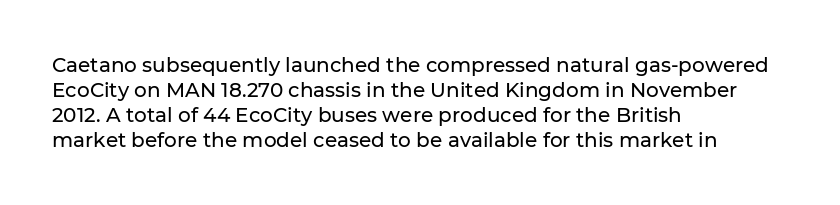
{"italic": "no", "underline": "no", "align": "left", "line_spacing": "normal", "line_spacing_ratio": 1.25, "letter_spacing": "normal", "letter_spacing_em": 0.0, "glyph_px": 20}
